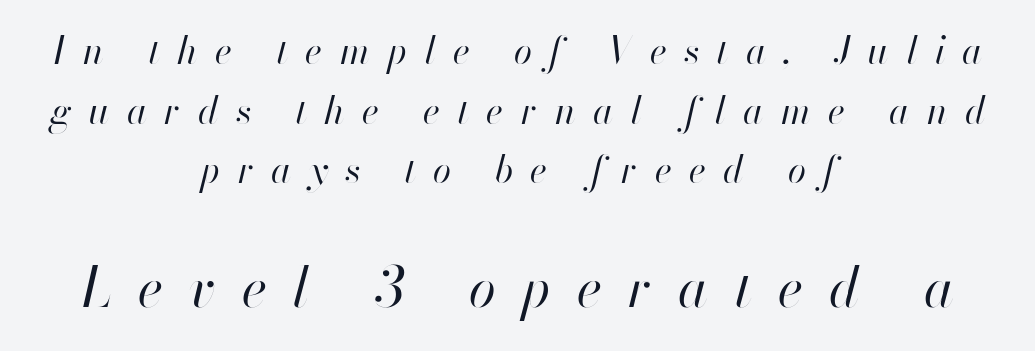
Glyph-to-glyph distance is far greater than everyday printed text. Here the designer chose a conventional face with non-uniform glyph widths. Leftover space on each line is divided equally before and after the words. This is not heavy type; no bold has been used. Each new line begins a customary step beneath the previous one. Would a proofreader flag this as italicized? Yes.
